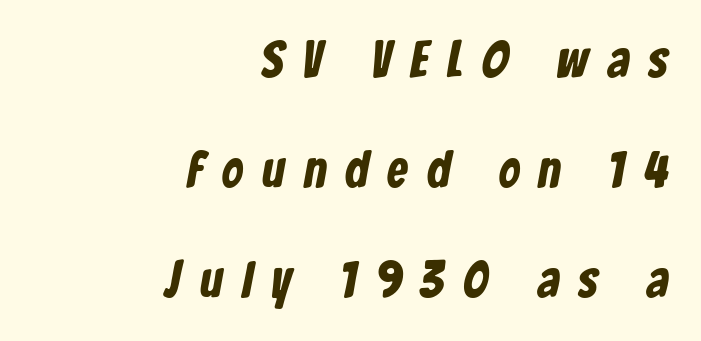
{"serif": "no", "width": "condensed", "stroke_contrast": "low", "x_height": "medium", "monospaced": "no", "underline": "no", "align": "right", "line_spacing": "loose", "line_spacing_ratio": 2.12, "letter_spacing": "wide", "letter_spacing_em": 0.37, "glyph_px": 52}
